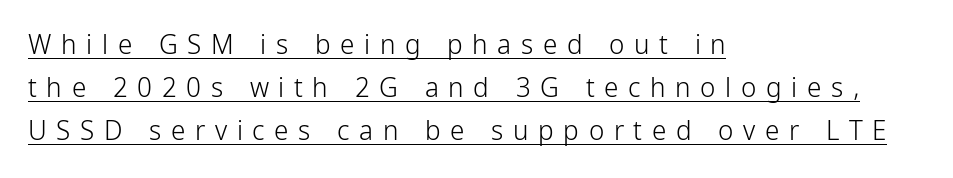
The image shows 26 px text type, upright; set left-aligned, normal line spacing (1.65x), unusually wide letter spacing (+0.37 em), underlined.
